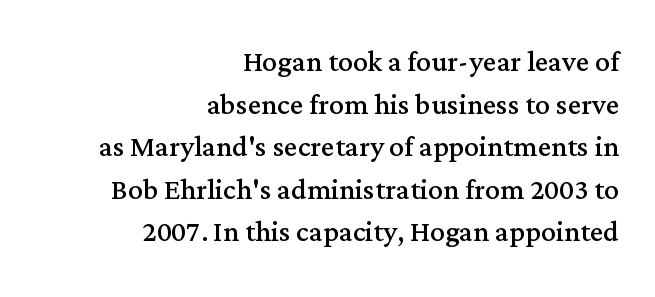
Q: Is the text bold? A: No.
Q: Is the text italic (slanted)? A: No, it is upright.
Q: Is the typeface a serif or a sans-serif typeface? A: Serif.
Q: Is the text underlined? A: No.
Q: How is the paragraph aligned? A: Right-aligned.
Q: Is the spacing between letters normal or unusually wide? A: Normal.
Q: Is the spacing between lines tight, normal or loose? A: Tight.
Q: Width (condensed, normal, or wide)? A: Normal.
Q: Stroke contrast? A: Medium.
Q: x-height? A: Medium.
Q: Monospaced? A: No.
